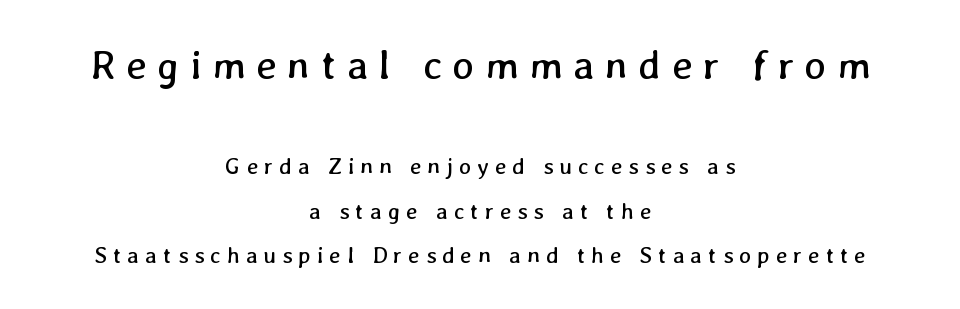
{"bold": "no", "weight": "regular", "width": "normal", "stroke_contrast": "low", "x_height": "medium", "monospaced": "no", "underline": "no", "align": "center", "line_spacing": "loose", "line_spacing_ratio": 1.95, "letter_spacing": "wide", "letter_spacing_em": 0.26, "larger_block": "first", "size_ratio": 1.78, "glyph_px": 41}
